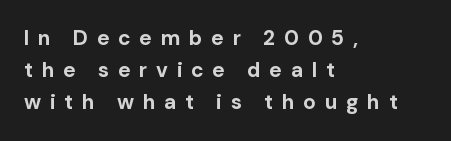
{"italic": "no", "bold": "yes", "underline": "no", "align": "left", "line_spacing": "normal", "line_spacing_ratio": 1.53, "letter_spacing": "wide", "letter_spacing_em": 0.41, "glyph_px": 21}
